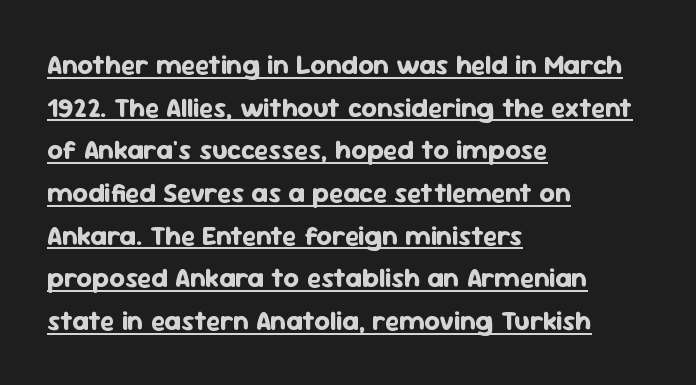
{"italic": "no", "bold": "yes", "underline": "yes", "align": "left", "line_spacing": "normal", "line_spacing_ratio": 1.58, "letter_spacing": "normal", "letter_spacing_em": 0.0, "glyph_px": 27}
